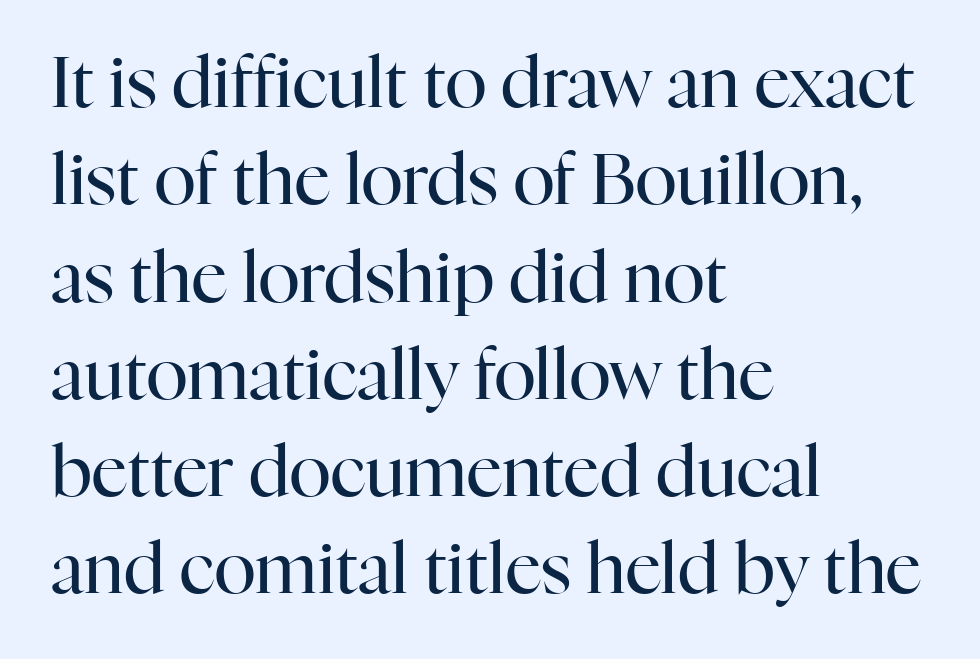
The image shows 70 px regular-weight serif type, upright; set left-aligned, normal line spacing (1.39x), normal letter spacing, not underlined; high stroke contrast and a medium x-height.
